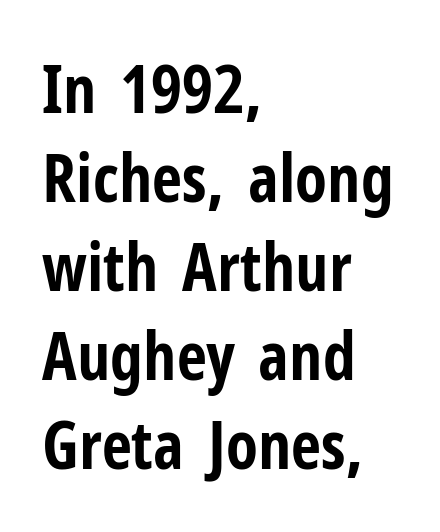
The image shows 66 px bold, condensed sans-serif type, upright; set left-aligned, normal line spacing (1.35x), normal letter spacing, not underlined; low stroke contrast and a medium x-height.
